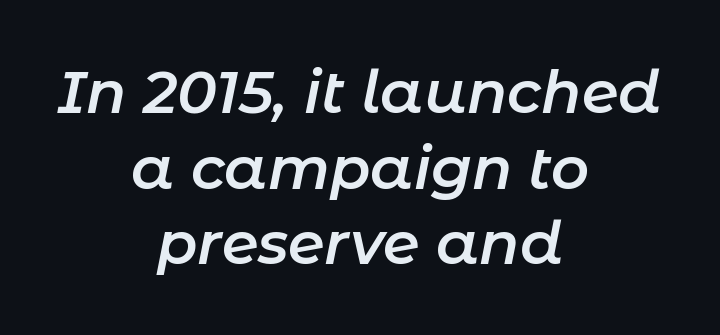
{"italic": "yes", "lean": "right", "slant_degrees": 11, "bold": "semi", "weight": "semibold", "width": "normal", "stroke_contrast": "low", "x_height": "medium", "monospaced": "no", "underline": "no", "align": "center", "line_spacing": "normal", "line_spacing_ratio": 1.28, "letter_spacing": "normal", "letter_spacing_em": 0.0, "glyph_px": 59}
